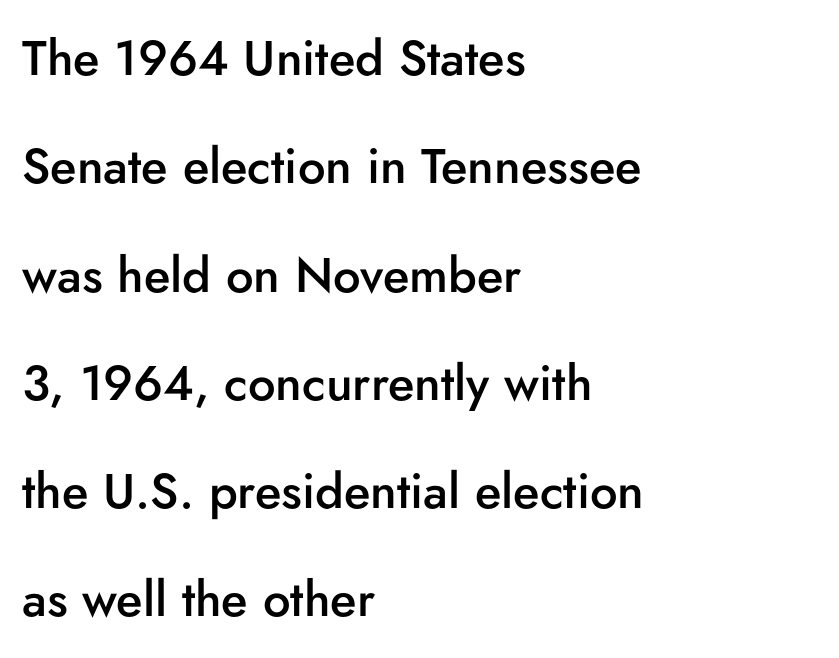
{"serif": "no", "italic": "no", "bold": "semi", "weight": "semibold", "width": "normal", "stroke_contrast": "low", "x_height": "small", "monospaced": "no", "underline": "no", "align": "left", "line_spacing": "loose", "line_spacing_ratio": 2.21, "letter_spacing": "normal", "letter_spacing_em": 0.0, "glyph_px": 49}
